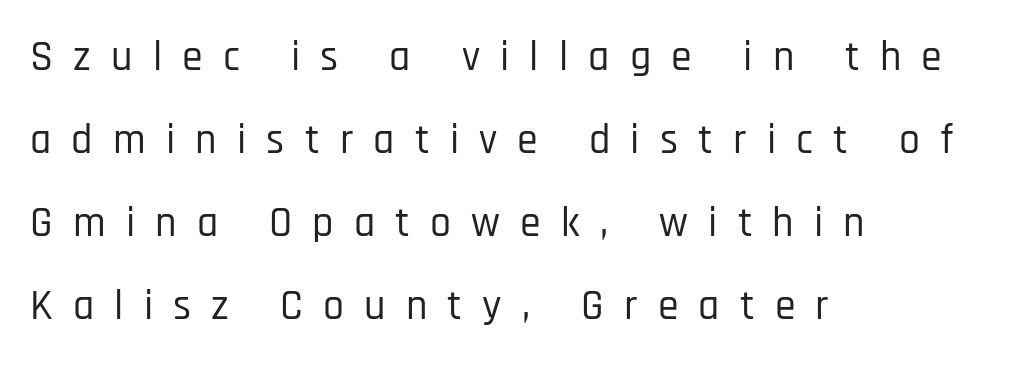
Loose tracking; the words dissolve into strings of separated letters. Note the varied advance widths — an 'i' is clearly narrower than an 'm'. Posture: straight, roman, zero tilt. The zone under the glyphs is completely vacant.
